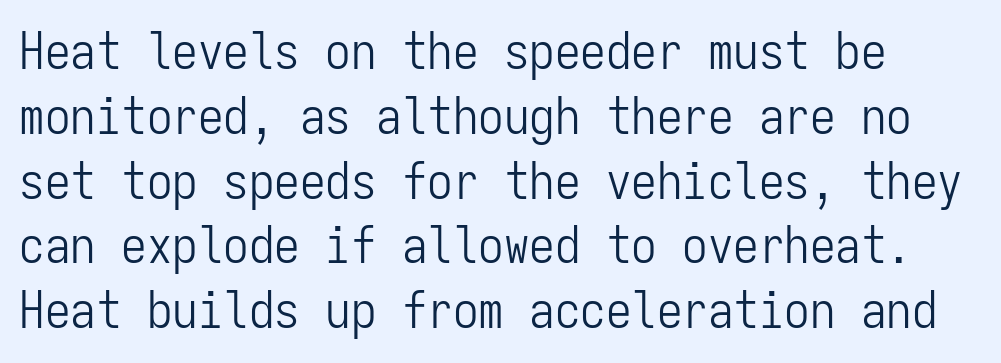
The image shows 51 px light, condensed sans-serif type, upright, monospaced; set normal line spacing (1.27x), normal letter spacing, not underlined; low stroke contrast and a medium x-height.
